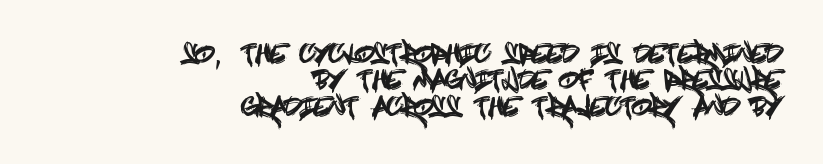
{"underline": "no", "align": "right", "line_spacing": "tight", "line_spacing_ratio": 1.01, "letter_spacing": "normal", "letter_spacing_em": 0.0, "glyph_px": 26}
